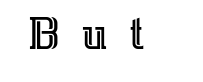
{"italic": "no", "width": "normal", "x_height": "medium", "monospaced": "no", "underline": "no", "letter_spacing": "wide", "letter_spacing_em": 0.43, "glyph_px": 50}
